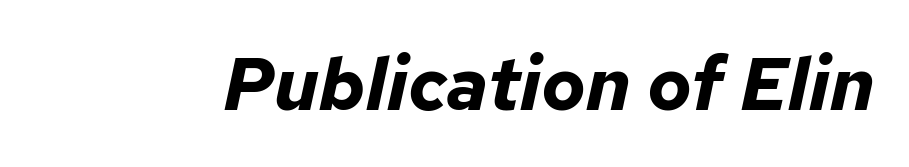
The image shows 74 px bold type, italic (leaning right); set normal letter spacing, not underlined; low stroke contrast and a medium x-height.
